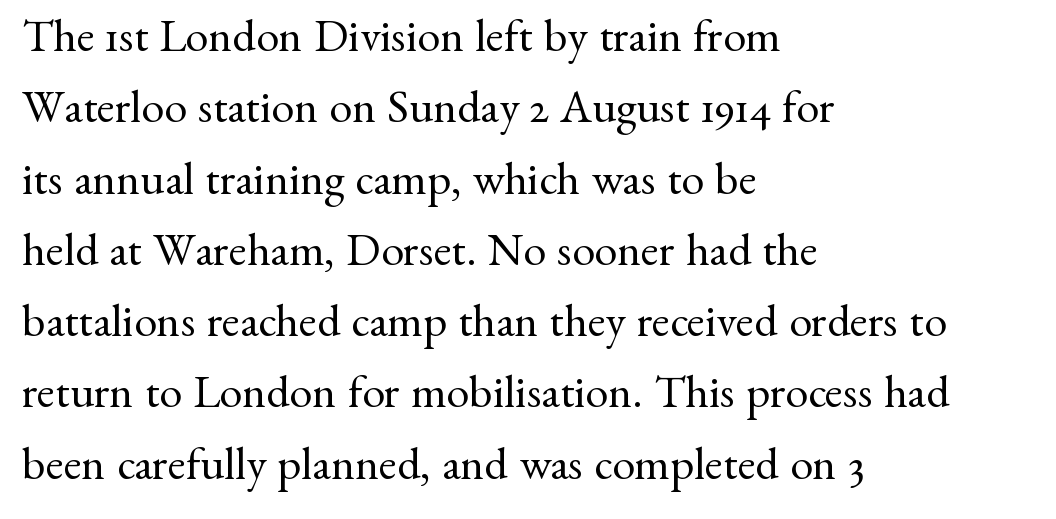
The strokes are not fattened; the text isn't bold. The font's upright variant was chosen for this text. The gaps between neighbouring characters are ordinary and unremarkable. Character widths vary here, with narrow letters taking less room than wide ones. Serif or sans? Serif — the stroke terminals have little feet.
